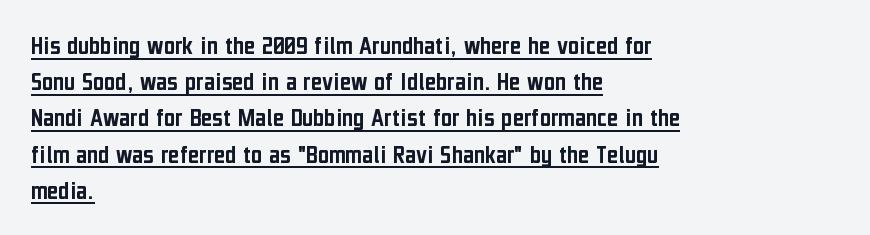
{"italic": "no", "underline": "yes", "align": "left", "line_spacing": "normal", "line_spacing_ratio": 1.34, "letter_spacing": "normal", "letter_spacing_em": 0.0, "glyph_px": 27}
